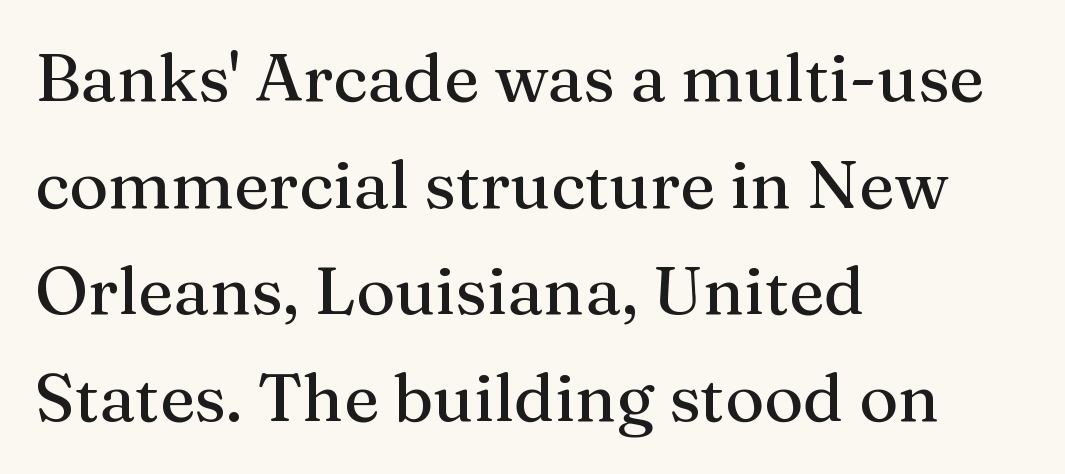
Q: Is the text italic (slanted)? A: No, it is upright.
Q: Is the typeface a serif or a sans-serif typeface? A: Serif.
Q: Is the text underlined? A: No.
Q: How is the paragraph aligned? A: Left-aligned.
Q: Is the spacing between letters normal or unusually wide? A: Normal.
Q: Is the spacing between lines tight, normal or loose? A: Normal.
Q: Width (condensed, normal, or wide)? A: Normal.
Q: Stroke contrast? A: Medium.
Q: x-height? A: Medium.
Q: Monospaced? A: No.
